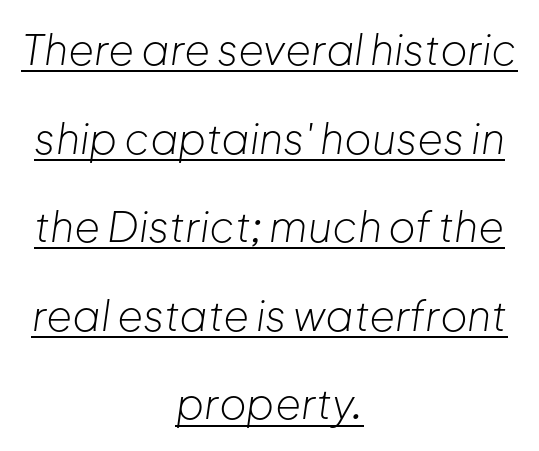
The image shows 42 px light type, italic (leaning right); set centered, loose line spacing (2.11x), normal letter spacing, underlined; low stroke contrast and a medium x-height.
